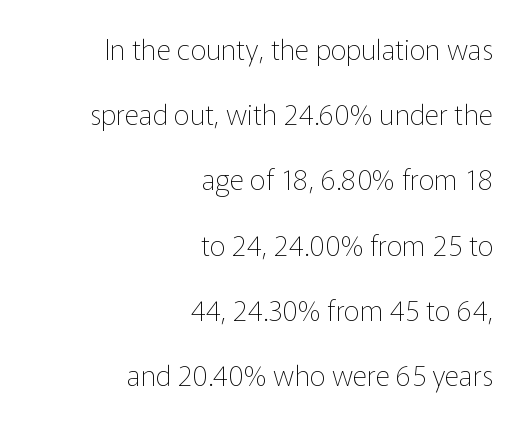
{"serif": "no", "italic": "no", "bold": "no", "weight": "thin", "width": "normal", "stroke_contrast": "low", "x_height": "medium", "monospaced": "no", "underline": "no", "align": "right", "line_spacing": "loose", "line_spacing_ratio": 2.33, "letter_spacing": "normal", "letter_spacing_em": 0.0, "glyph_px": 28}
